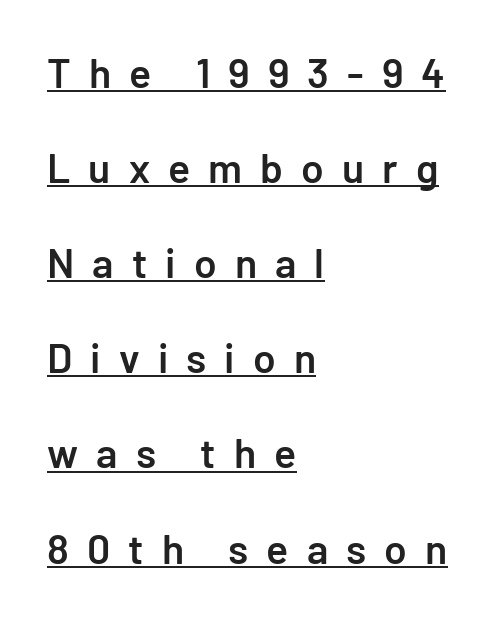
Does the leading feel generous? Absolutely, it's lavish. Note: no serifs on the glyphs. This rendering uses left alignment, leaving the right contour irregular. These lines carry some extra weight — a demibold, not a full bold.
